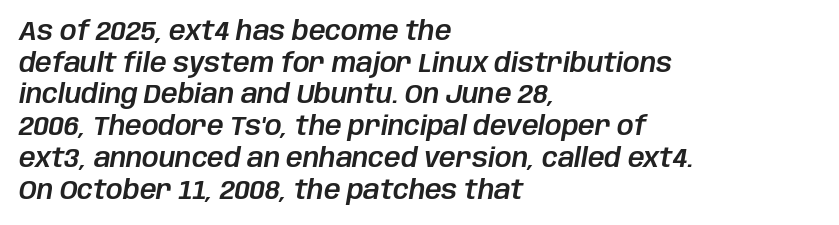
The image shows 26 px text type, italic (leaning right); set left-aligned, line spacing 1.22x, normal letter spacing, not underlined.
